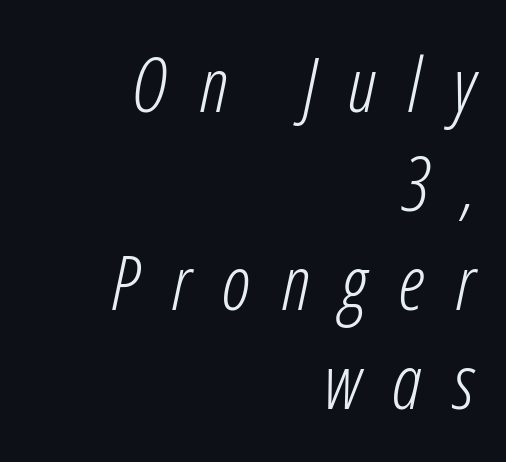
The image shows 75 px light, condensed type, italic (leaning right); set right-aligned, normal line spacing (1.32x), unusually wide letter spacing (+0.42 em), not underlined; low stroke contrast and a medium x-height.
